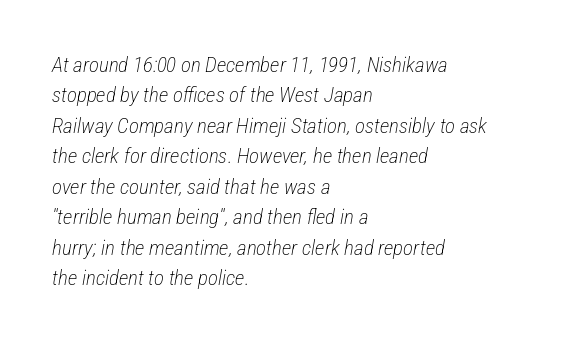
A typesetter would call this zero additional tracking. The gap between lines stays unmarked. The weight tops out at a normal text grade. The block of text has a typical density, with ordinary space between rows. Yep, that's italic — everything's leaning. Visually the block forms a straight wall on the left and a jagged coastline on the right.
